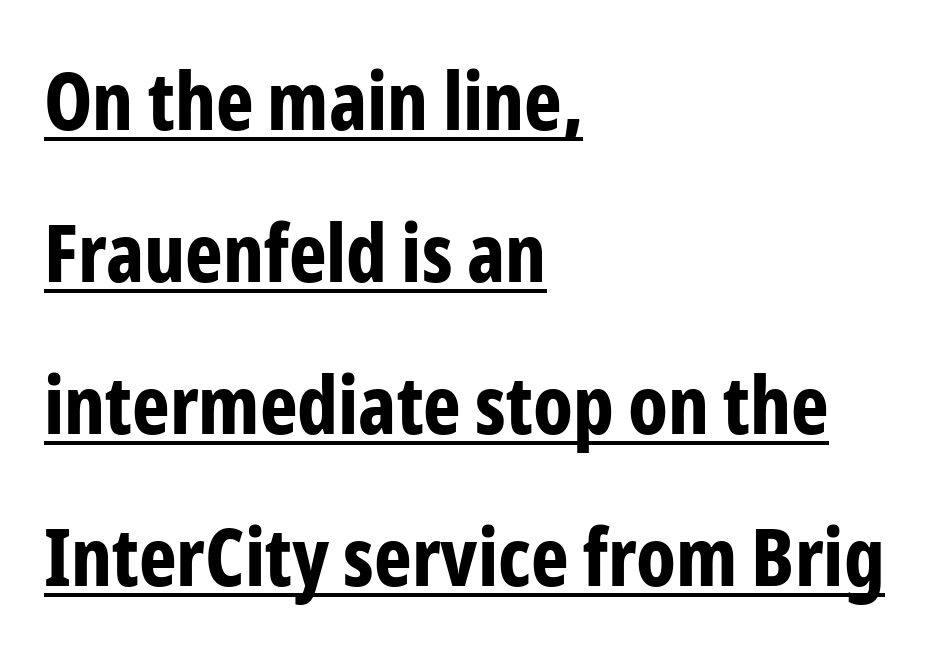
Q: Is the text bold? A: Yes.
Q: Is the text italic (slanted)? A: No, it is upright.
Q: Is the typeface a serif or a sans-serif typeface? A: Sans-serif.
Q: Is the text underlined? A: Yes.
Q: How is the paragraph aligned? A: Left-aligned.
Q: Is the spacing between letters normal or unusually wide? A: Normal.
Q: Is the spacing between lines tight, normal or loose? A: Loose.
Q: Width (condensed, normal, or wide)? A: Condensed.
Q: Stroke contrast? A: Low.
Q: x-height? A: Medium.
Q: Monospaced? A: No.
